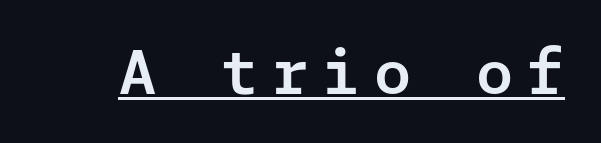
The image shows 60 px sans-serif type, upright; set unusually wide letter spacing (+0.23 em), underlined; low stroke contrast and a medium x-height.
